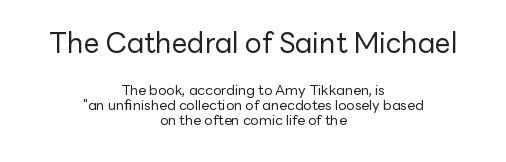
Q: Is the text bold? A: No.
Q: Is the text italic (slanted)? A: No, it is upright.
Q: Is the typeface a serif or a sans-serif typeface? A: Sans-serif.
Q: Is the text underlined? A: No.
Q: How is the paragraph aligned? A: Centered.
Q: Is the spacing between letters normal or unusually wide? A: Normal.
Q: Is the spacing between lines tight, normal or loose? A: Tight.
Q: Which block of text is set in a larger size, the first (top) or the second (bottom)? A: The first (top) one.
Q: Width (condensed, normal, or wide)? A: Normal.
Q: Stroke contrast? A: Low.
Q: x-height? A: Medium.
Q: Monospaced? A: No.
